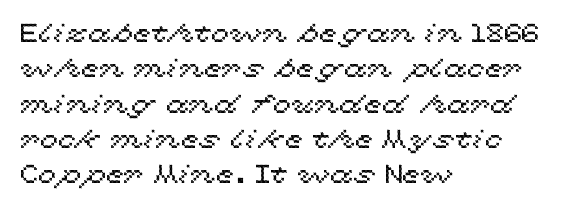
Q: Is the text italic (slanted)? A: Yes.
Q: Is the text underlined? A: No.
Q: How is the paragraph aligned? A: Left-aligned.
Q: Is the spacing between letters normal or unusually wide? A: Normal.
Q: Is the spacing between lines tight, normal or loose? A: Normal.
